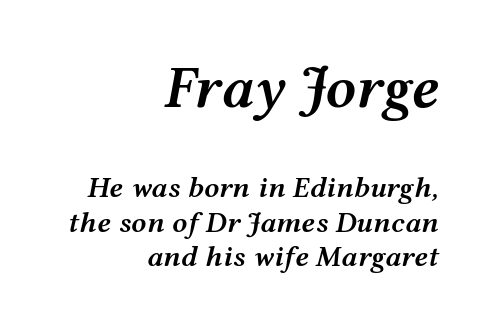
Italic? Definitely — the glyphs are oblique. A fair bit of extra ink — the face is semibold, not bold. Lines of text with bare space underneath. The line-height multiplier appears low, near solid setting. Which chunk is bigger? The first one — the top block dwarfs the bottom. A student would call this right alignment; a typographer would say flush right, rag left.
